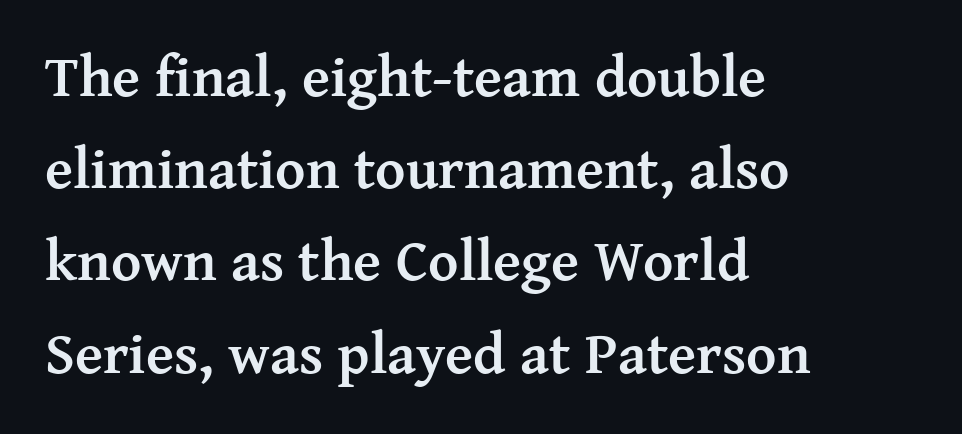
The image shows 58 px semibold serif type, upright; set left-aligned, normal line spacing (1.59x), normal letter spacing, not underlined; medium stroke contrast and a medium x-height.
